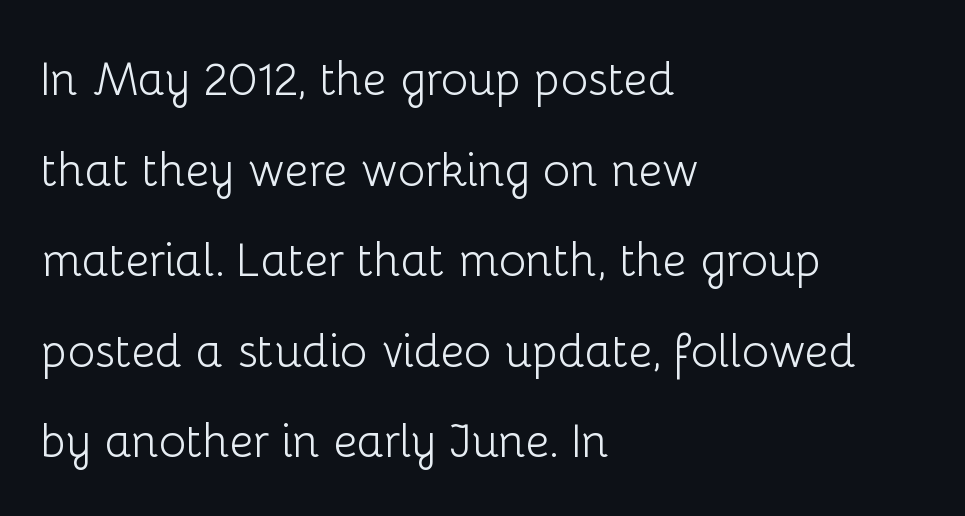
{"serif": "no", "italic": "no", "bold": "no", "weight": "light", "width": "normal", "stroke_contrast": "low", "x_height": "medium", "monospaced": "no", "underline": "no", "align": "left", "line_spacing": "loose", "line_spacing_ratio": 1.97, "letter_spacing": "normal", "letter_spacing_em": 0.0, "glyph_px": 46}
